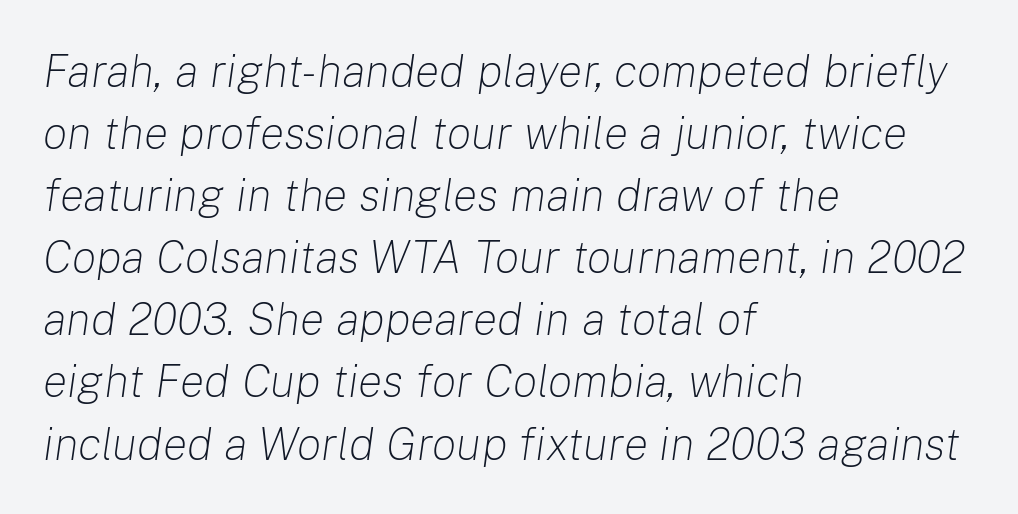
Do the characters align in a grid? No, the font is proportional. Compared with typical body copy, the letter spacing here is the same. Every character sits at an angle, as italics do. This reads as an unemphasized weight, regular at the heaviest. Leading matches the norm, producing a regular column.
